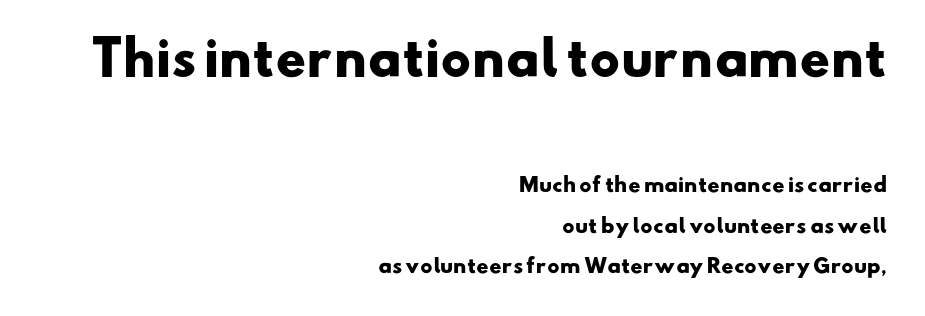
{"serif": "no", "bold": "yes", "weight": "heavy", "width": "wide", "stroke_contrast": "low", "x_height": "small", "monospaced": "no", "underline": "no", "align": "right", "line_spacing": "loose", "line_spacing_ratio": 2.14, "letter_spacing": "normal", "letter_spacing_em": 0.0, "larger_block": "first", "size_ratio": 2.47, "glyph_px": 47}
